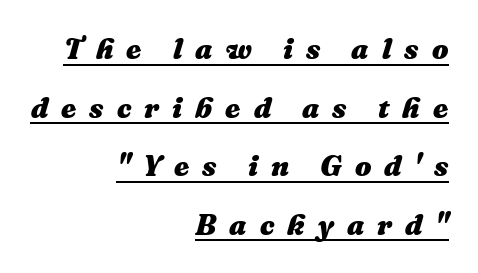
Note the varied advance widths — an 'i' is clearly narrower than an 'm'. Observe the wide spacing: letters keep a clear distance from each other. The rendering uses the underline text-decoration. The characters look thick and weighty, a clear bold.
